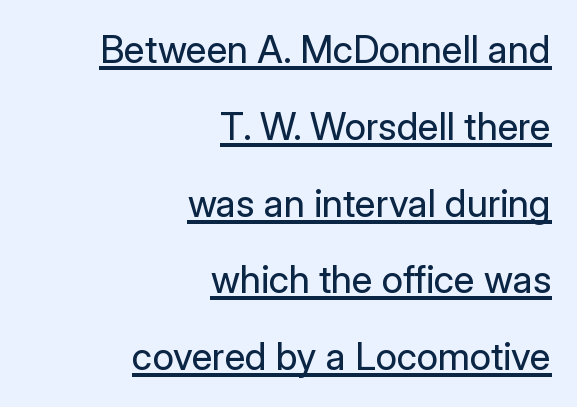
Inter-character spacing is left at the font's built-in metrics. Weight class: somewhere from thin through regular. Compared with a flush-left layout, this one pins lines to the opposite, right side. The face used here is proportionally spaced, like ordinary book or web type.
